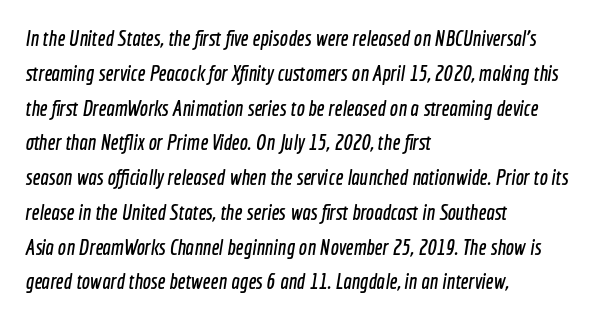
The image shows 22 px text type; set left-aligned, normal line spacing (1.58x), normal letter spacing, not underlined.
